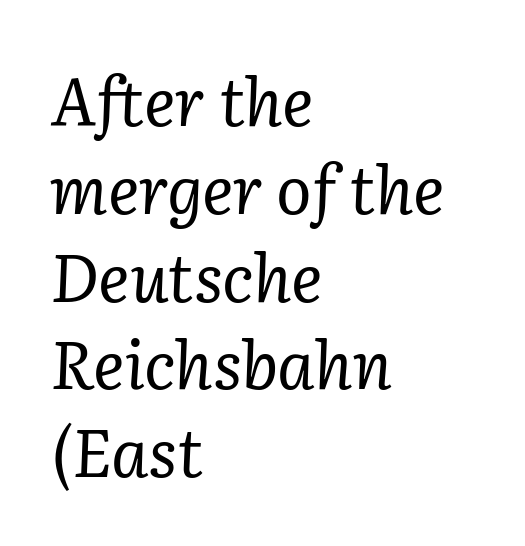
Q: Is the text bold? A: No.
Q: Is the text italic (slanted)? A: Yes, it leans right by about 2 degrees.
Q: Is the typeface a serif or a sans-serif typeface? A: Serif.
Q: Is the text underlined? A: No.
Q: How is the paragraph aligned? A: Left-aligned.
Q: Is the spacing between letters normal or unusually wide? A: Normal.
Q: Is the spacing between lines tight, normal or loose? A: Normal.
Q: Width (condensed, normal, or wide)? A: Normal.
Q: Stroke contrast? A: Low.
Q: x-height? A: Medium.
Q: Monospaced? A: No.
